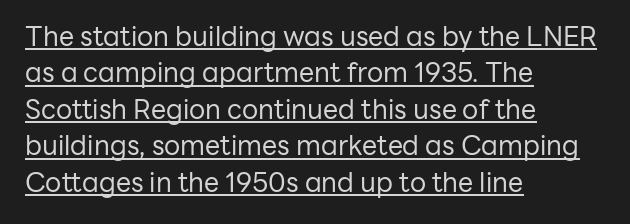
Q: Is the text bold? A: No.
Q: Is the text italic (slanted)? A: No, it is upright.
Q: Is the text underlined? A: Yes.
Q: How is the paragraph aligned? A: Left-aligned.
Q: Is the spacing between letters normal or unusually wide? A: Normal.
Q: Is the spacing between lines tight, normal or loose? A: Normal.
